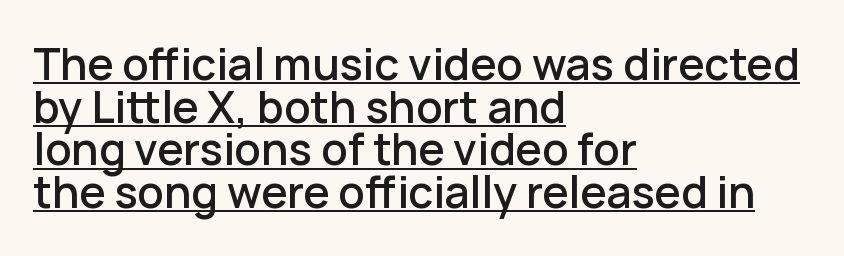
The image shows 44 px sans-serif type, upright; set left-aligned, tight line spacing (0.97x), normal letter spacing, underlined; low stroke contrast and a medium x-height.
